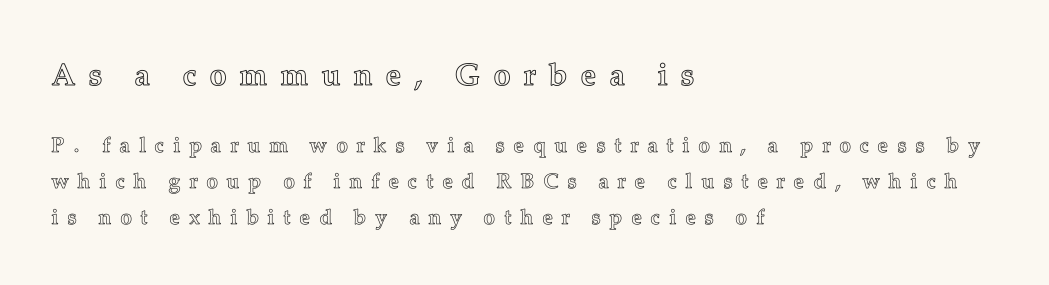
Q: Is the text italic (slanted)? A: No, it is upright.
Q: Is the text underlined? A: No.
Q: How is the paragraph aligned? A: Left-aligned.
Q: Is the spacing between letters normal or unusually wide? A: Unusually wide.
Q: Which block of text is set in a larger size, the first (top) or the second (bottom)? A: The first (top) one.
Q: Width (condensed, normal, or wide)? A: Normal.
Q: x-height? A: Medium.
Q: Monospaced? A: No.
